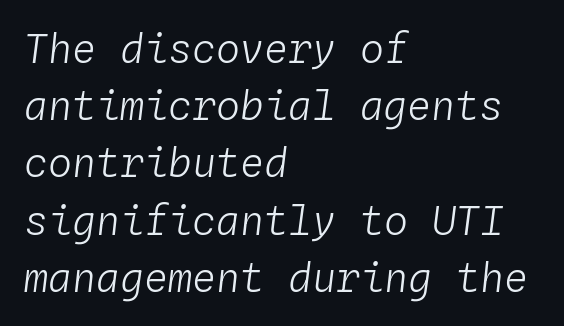
The image shows 40 px light type, italic (leaning right), monospaced; set left-aligned, normal line spacing (1.43x), normal letter spacing, not underlined; low stroke contrast and a medium x-height.
